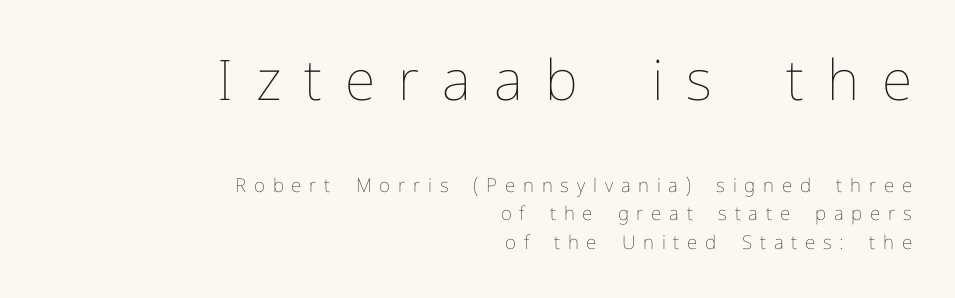
Q: Is the text bold? A: No.
Q: Is the text italic (slanted)? A: No, it is upright.
Q: Is the text underlined? A: No.
Q: How is the paragraph aligned? A: Right-aligned.
Q: Is the spacing between letters normal or unusually wide? A: Unusually wide.
Q: Is the spacing between lines tight, normal or loose? A: Normal.
Q: Which block of text is set in a larger size, the first (top) or the second (bottom)? A: The first (top) one.
Q: Width (condensed, normal, or wide)? A: Normal.
Q: Stroke contrast? A: Low.
Q: x-height? A: Medium.
Q: Monospaced? A: No.
